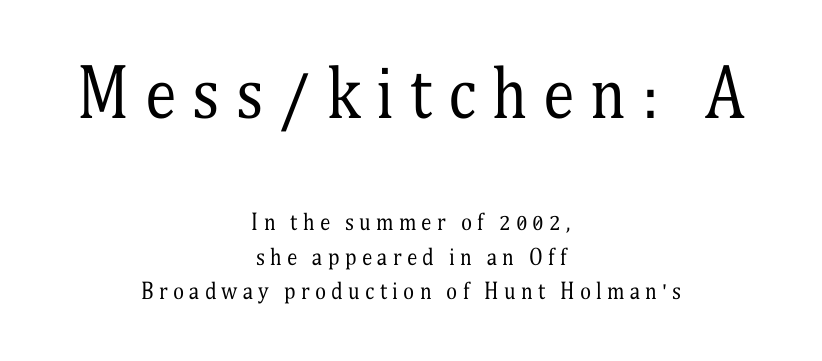
The specimen reads as upright at a glance. Visually the block forms a symmetrical silhouette, jagged on both flanks. Proportional: the letters do not fall into vertical columns. This block has exactly the height ordinary leading produces. Students, note that the glyphs here are deliberately spaced far apart.
